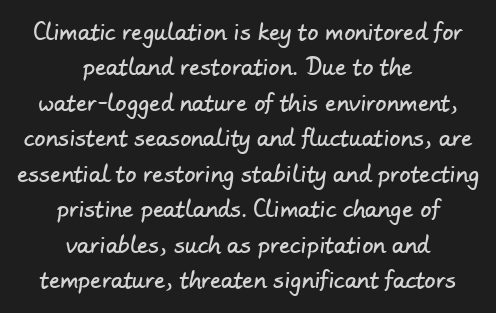
{"underline": "no", "align": "center", "line_spacing": "normal", "line_spacing_ratio": 1.61, "letter_spacing": "normal", "letter_spacing_em": 0.0, "glyph_px": 22}
